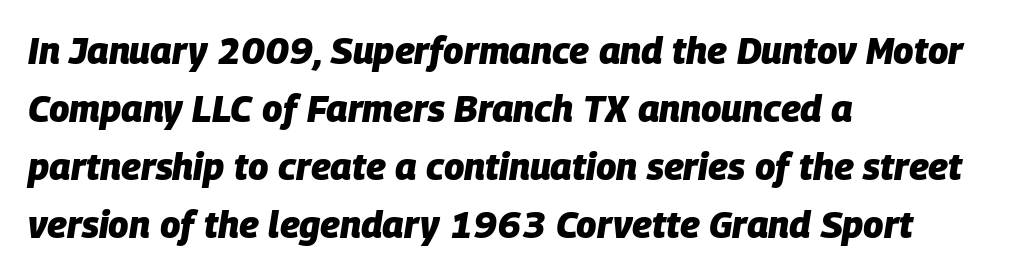
{"italic": "yes", "lean": "right", "slant_degrees": 9, "bold": "yes", "weight": "heavy", "width": "normal", "stroke_contrast": "low", "x_height": "large", "monospaced": "no", "underline": "no", "align": "left", "line_spacing": "normal", "line_spacing_ratio": 1.57, "letter_spacing": "normal", "letter_spacing_em": 0.0, "glyph_px": 37}
